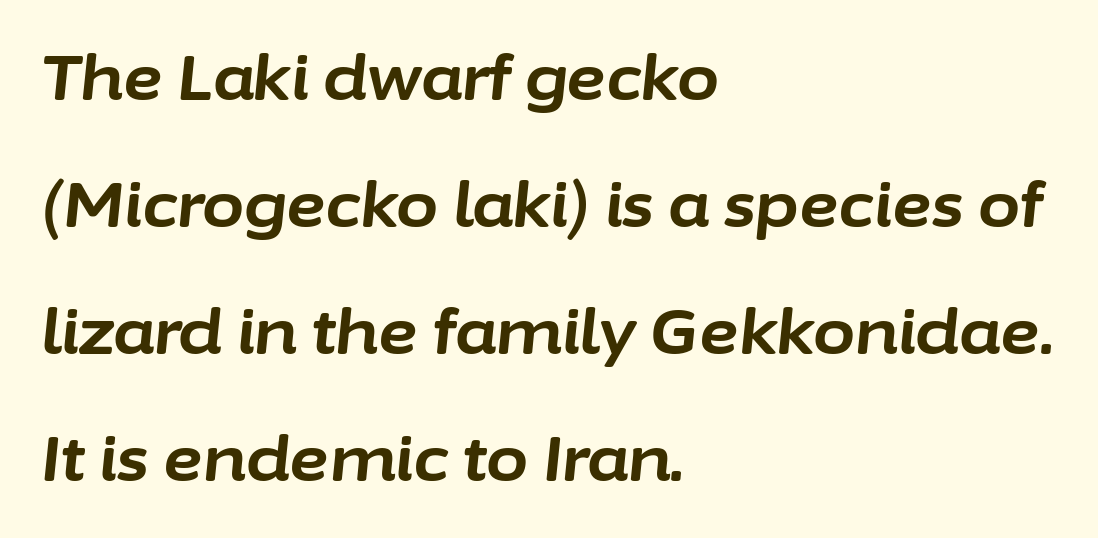
{"italic": "yes", "lean": "right", "slant_degrees": 6, "bold": "yes", "weight": "bold", "width": "normal", "stroke_contrast": "low", "x_height": "medium", "monospaced": "no", "underline": "no", "align": "left", "line_spacing": "loose", "line_spacing_ratio": 2.08, "letter_spacing": "normal", "letter_spacing_em": 0.0, "glyph_px": 61}
